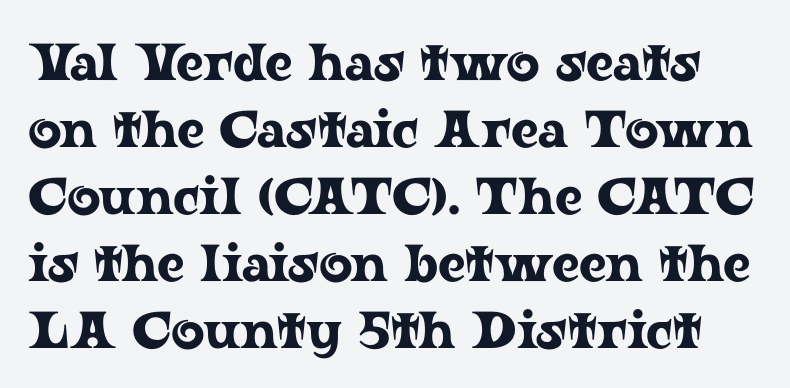
Q: Is the text italic (slanted)? A: No, it is upright.
Q: Is the typeface a serif or a sans-serif typeface? A: Serif.
Q: Is the text underlined? A: No.
Q: Is the spacing between letters normal or unusually wide? A: Normal.
Q: Is the spacing between lines tight, normal or loose? A: Normal.
Q: Width (condensed, normal, or wide)? A: Wide.
Q: Stroke contrast? A: Low.
Q: x-height? A: Medium.
Q: Monospaced? A: No.
